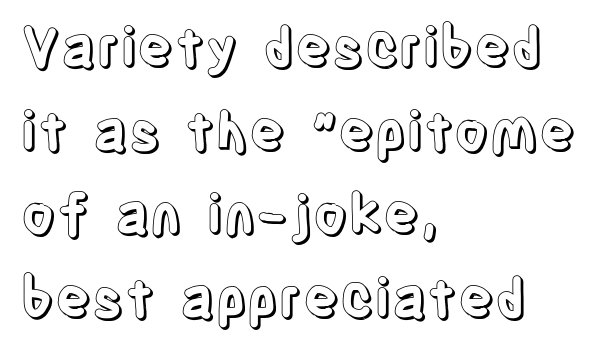
One glance says typical: line gaps are just what's usual. Italic: no, the glyphs are upright roman. Short and long lines alike share a common starting point at left. The letterforms sit shoulder to shoulder at normal distance. Descenders hang freely into open space. Is this a fixed-width face? No — the glyphs have proportional, varying widths.
